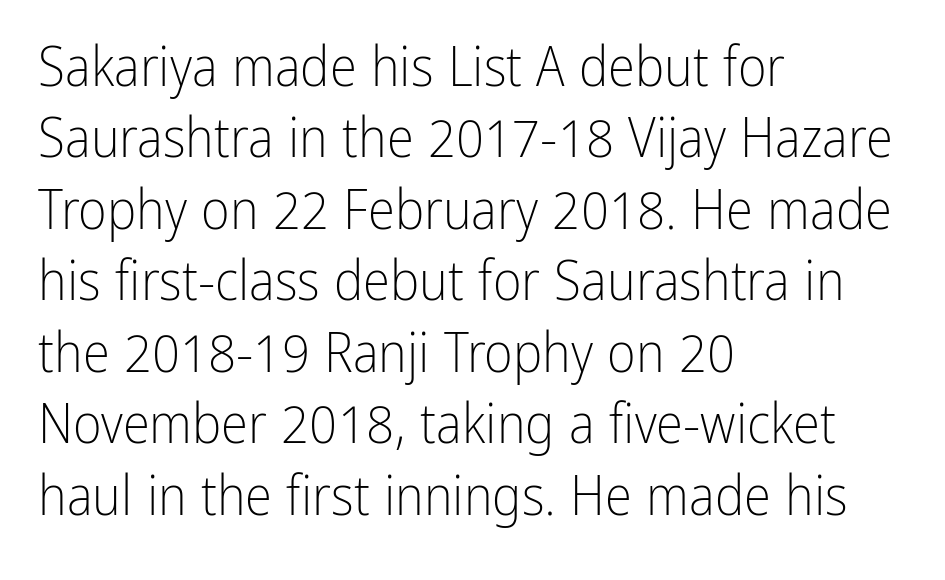
Ordinary non-slanted type is in use. A typesetter would call this zero additional tracking. Rule under the text: the space is simply empty. The letters advance in unequal steps, a hallmark of proportional type.
